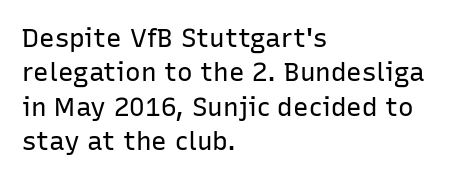
Leftover space on each line is placed entirely after the last word. Notice how the stems are strictly vertical — no italics here. The rendering uses a moderate line-height, typical for paragraphs. Underlining? Definitely not there. A light-to-regular cut is what we see here.
